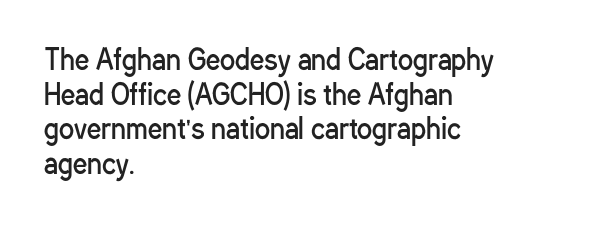
Anything drawn beneath the words? Only blank space. Note the varied advance widths — an 'i' is clearly narrower than an 'm'. Counters stay open thanks to moderate or lighter strokes. The type family on display is of the sans-serif kind.
